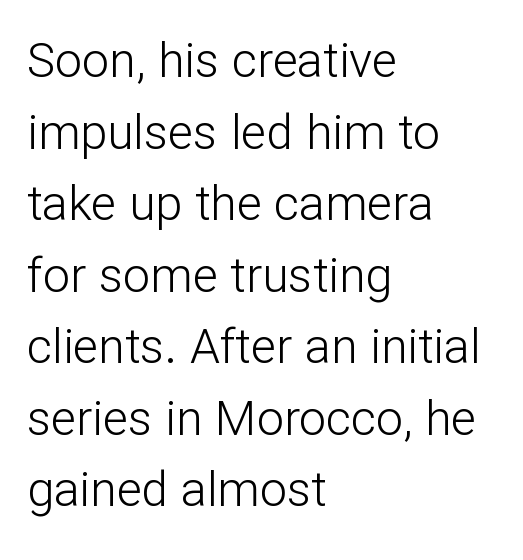
Check the space under the baseline: it is left empty. Think standard paragraph weight, or any step lighter than that. Regarding serifs, this sample does without them. No extra tracking has been applied to these lines. A roman cut, with each character standing at attention. Is this a fixed-width face? No — the glyphs have proportional, varying widths.
